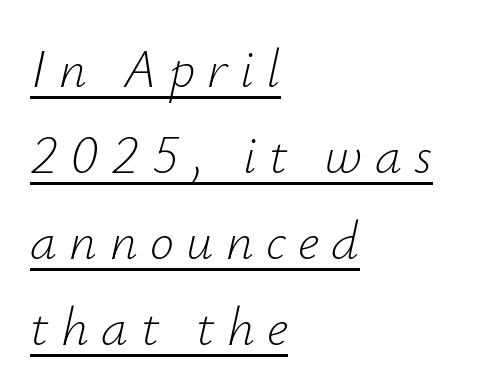
Character widths vary here, with narrow letters taking less room than wide ones. Inter-character spacing is expanded well beyond the font's built-in metrics. Ink coverage per letter is moderate at most. The lines in this sample share a left origin and differ only in where they stop. The axis of the letterforms is tilted away from vertical. Each new line begins a customary step beneath the previous one.
